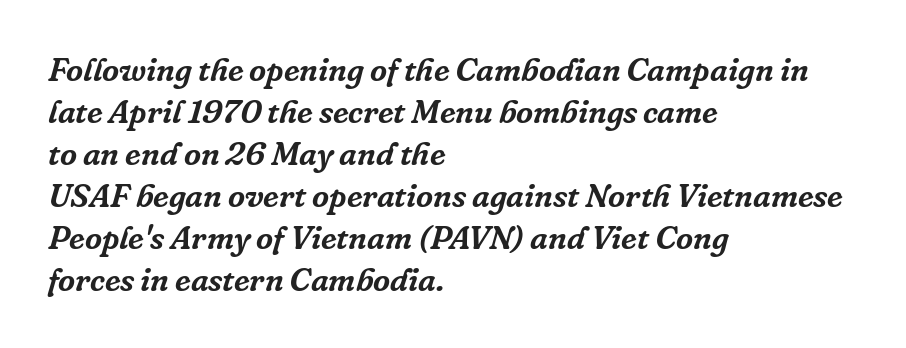
A typesetter would call this zero additional tracking. If you drew a line through each stem, it would be angled. Horizontal alignment here is leftward, the default for most running prose. The rendering uses a moderate line-height, typical for paragraphs. The type family on display is of the serif kind.
